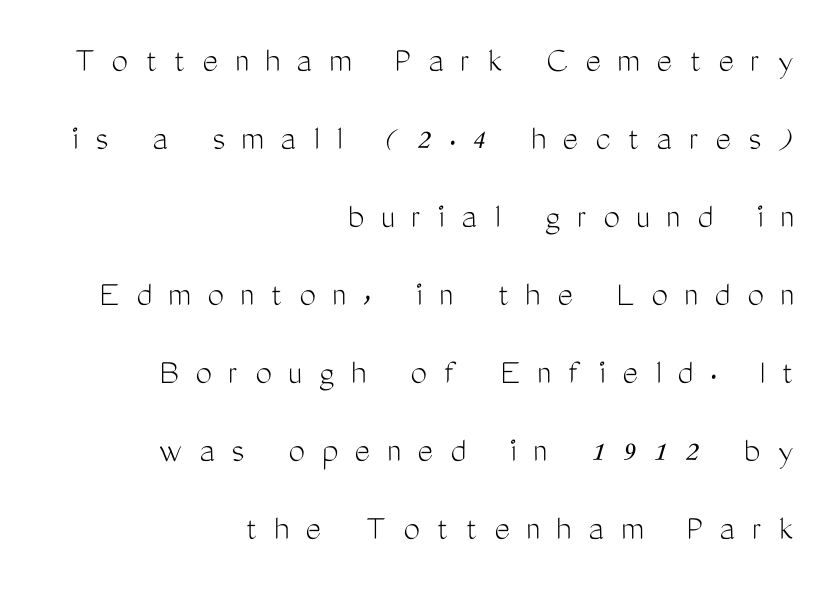
The image shows 37 px light, condensed sans-serif type, upright; set right-aligned, loose line spacing (2.11x), unusually wide letter spacing (+0.46 em), not underlined; medium stroke contrast and a medium x-height.
